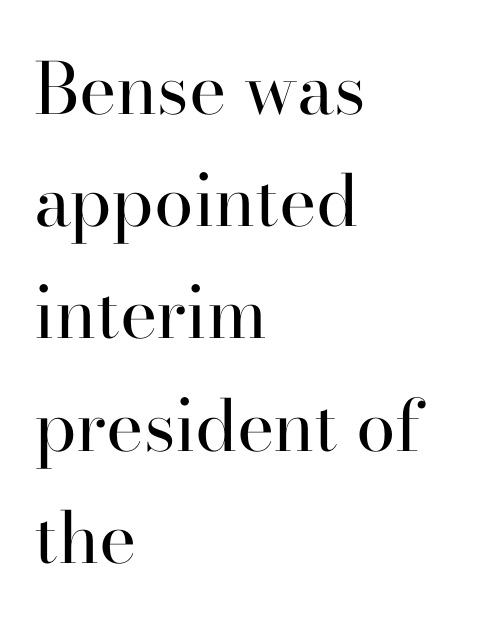
Q: Is the text bold? A: No.
Q: Is the text italic (slanted)? A: No, it is upright.
Q: Is the typeface a serif or a sans-serif typeface? A: Serif.
Q: Is the text underlined? A: No.
Q: How is the paragraph aligned? A: Left-aligned.
Q: Is the spacing between letters normal or unusually wide? A: Normal.
Q: Is the spacing between lines tight, normal or loose? A: Normal.
Q: Width (condensed, normal, or wide)? A: Normal.
Q: Stroke contrast? A: High.
Q: x-height? A: Small.
Q: Monospaced? A: No.
